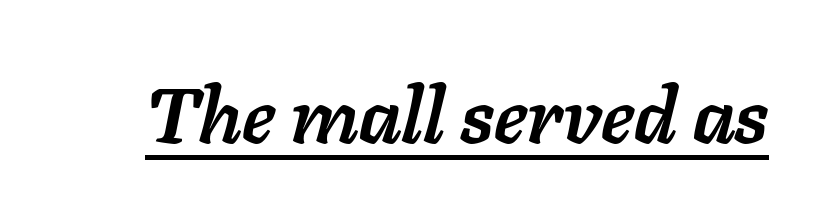
The image shows 78 px semibold type, italic (leaning right); set normal letter spacing, underlined; low stroke contrast and a medium x-height.
